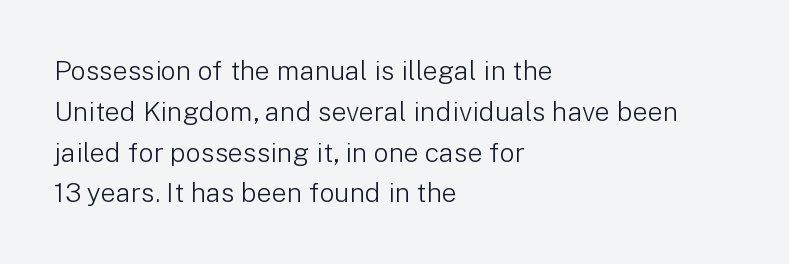
Q: Is the text bold? A: No.
Q: Is the text italic (slanted)? A: No, it is upright.
Q: Is the text underlined? A: No.
Q: How is the paragraph aligned? A: Left-aligned.
Q: Is the spacing between letters normal or unusually wide? A: Normal.
Q: Is the spacing between lines tight, normal or loose? A: Normal.
